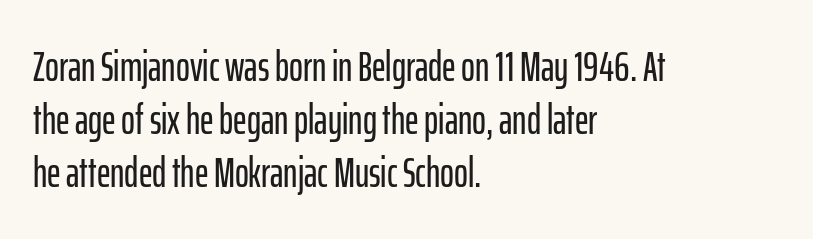
Q: Is the text italic (slanted)? A: No, it is upright.
Q: Is the typeface a serif or a sans-serif typeface? A: Sans-serif.
Q: Is the text underlined? A: No.
Q: How is the paragraph aligned? A: Left-aligned.
Q: Is the spacing between letters normal or unusually wide? A: Normal.
Q: Is the spacing between lines tight, normal or loose? A: Normal.
Q: Width (condensed, normal, or wide)? A: Condensed.
Q: Stroke contrast? A: Low.
Q: x-height? A: Medium.
Q: Monospaced? A: No.
